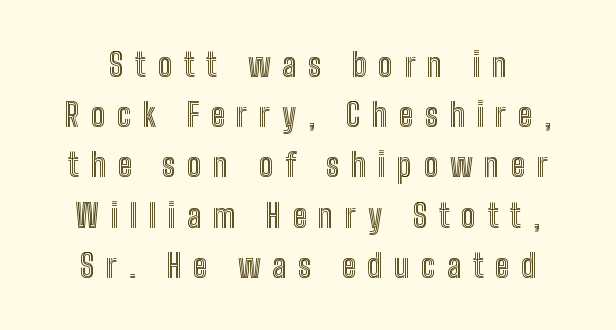
{"italic": "no", "width": "condensed", "x_height": "medium", "monospaced": "no", "underline": "no", "line_spacing": "normal", "line_spacing_ratio": 1.57, "letter_spacing": "wide", "letter_spacing_em": 0.37, "glyph_px": 32}
